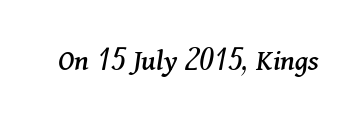
{"serif": "yes", "italic": "yes", "lean": "right", "slant_degrees": 11, "width": "normal", "stroke_contrast": "medium", "x_height": "medium", "monospaced": "no", "underline": "no", "letter_spacing": "normal", "letter_spacing_em": 0.0, "glyph_px": 31}
